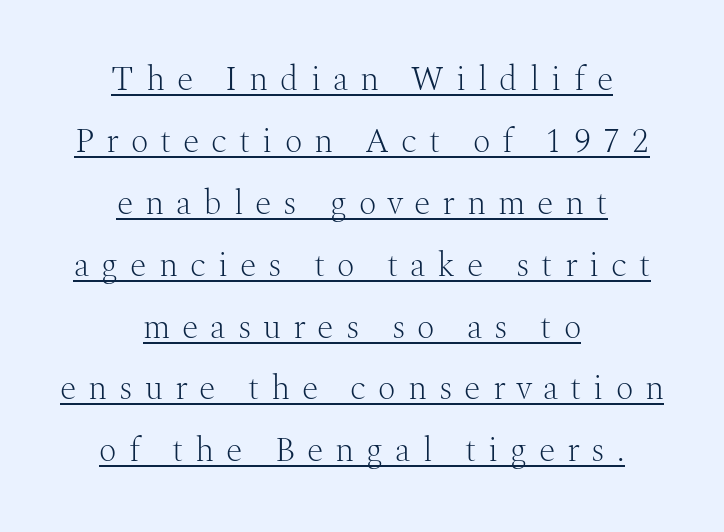
Q: Is the text bold? A: No.
Q: Is the text italic (slanted)? A: No, it is upright.
Q: Is the typeface a serif or a sans-serif typeface? A: Serif.
Q: Is the text underlined? A: Yes.
Q: How is the paragraph aligned? A: Centered.
Q: Is the spacing between letters normal or unusually wide? A: Unusually wide.
Q: Width (condensed, normal, or wide)? A: Normal.
Q: Stroke contrast? A: Medium.
Q: x-height? A: Medium.
Q: Monospaced? A: No.
